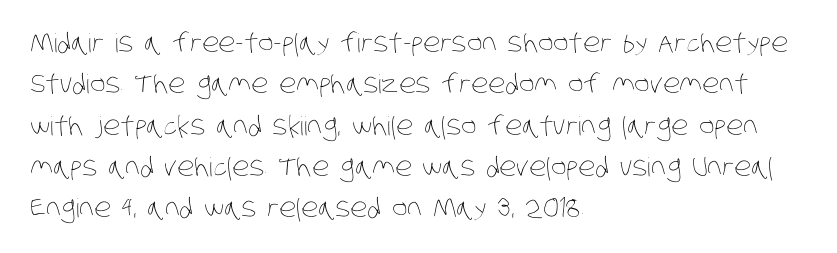
The cut favours lightness, reaching ordinary text weight at its darkest. One-word summary of the alignment: left. One glance says typical: line gaps are just what's usual. No word sits above an underline. The type is set solid horizontally, with unmodified tracking.
